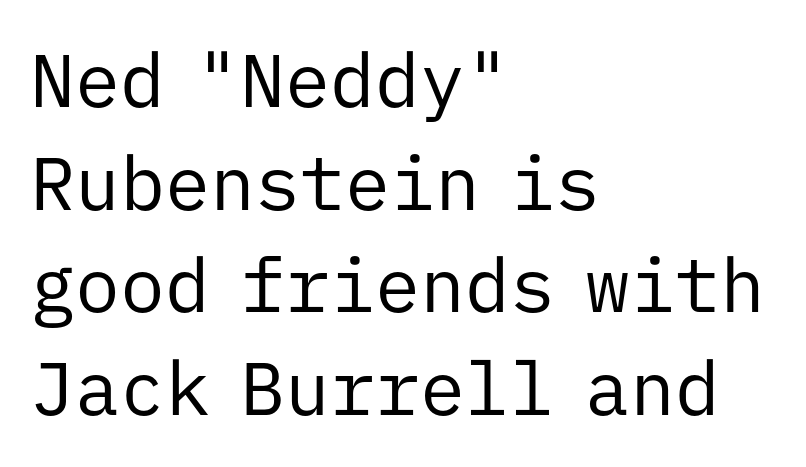
Q: Is the text bold? A: No.
Q: Is the text italic (slanted)? A: No, it is upright.
Q: Is the typeface a serif or a sans-serif typeface? A: Sans-serif.
Q: Is the text underlined? A: No.
Q: How is the paragraph aligned? A: Left-aligned.
Q: Is the spacing between letters normal or unusually wide? A: Normal.
Q: Is the spacing between lines tight, normal or loose? A: Normal.
Q: Width (condensed, normal, or wide)? A: Normal.
Q: Stroke contrast? A: Low.
Q: x-height? A: Medium.
Q: Monospaced? A: Yes.
